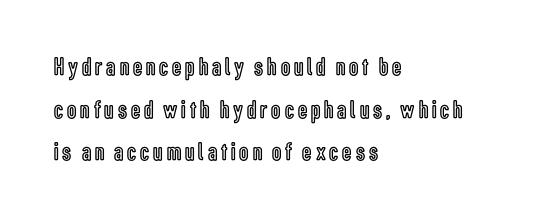
{"italic": "no", "underline": "no", "align": "left", "line_spacing": "normal", "line_spacing_ratio": 1.64, "glyph_px": 26}
